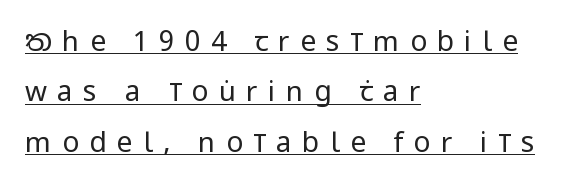
The image shows 28 px regular-weight, condensed sans-serif type, upright; set left-aligned, line spacing 1.8x, unusually wide letter spacing (+0.37 em), underlined; low stroke contrast and a large x-height.
